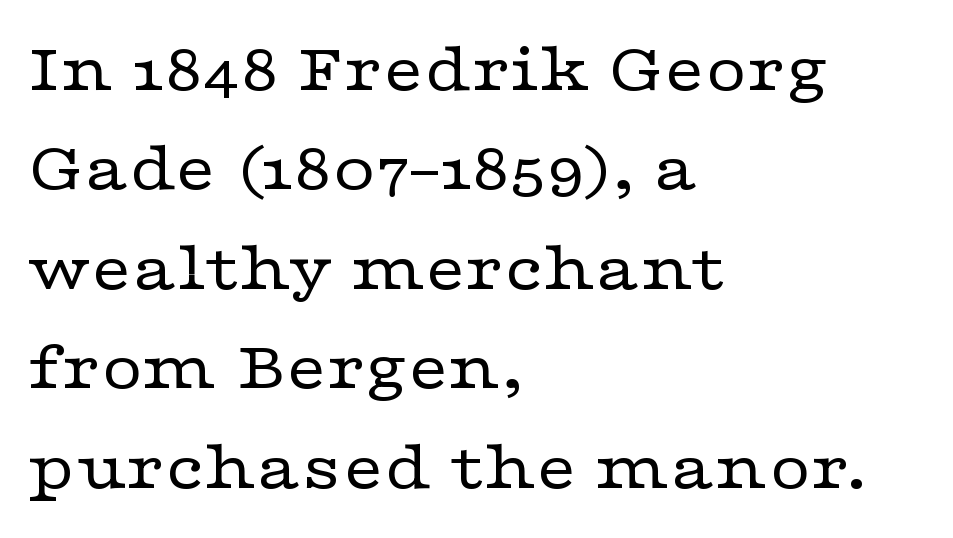
The image shows 71 px regular-weight, wide serif type, upright; set left-aligned, normal line spacing (1.4x), normal letter spacing, not underlined; low stroke contrast and a medium x-height.
